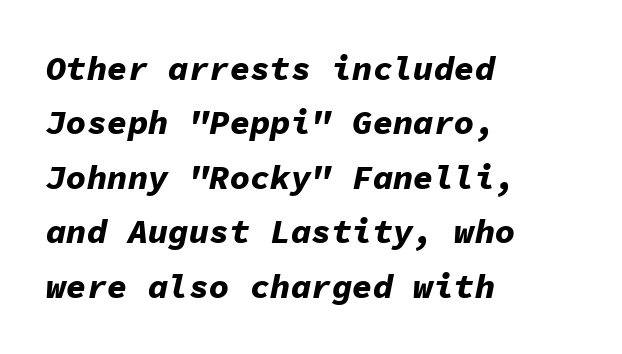
Q: Is the text bold? A: Yes.
Q: Is the text italic (slanted)? A: Yes, it leans right by about 11 degrees.
Q: Is the text underlined? A: No.
Q: How is the paragraph aligned? A: Left-aligned.
Q: Is the spacing between letters normal or unusually wide? A: Normal.
Q: Is the spacing between lines tight, normal or loose? A: Normal.
Q: Width (condensed, normal, or wide)? A: Normal.
Q: Stroke contrast? A: Low.
Q: x-height? A: Medium.
Q: Monospaced? A: Yes.
